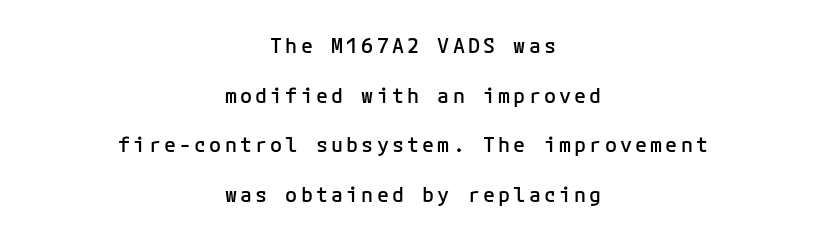
Q: Is the text bold? A: Semi-bold.
Q: Is the text italic (slanted)? A: No, it is upright.
Q: Is the text underlined? A: No.
Q: How is the paragraph aligned? A: Centered.
Q: Is the spacing between lines tight, normal or loose? A: Loose.
